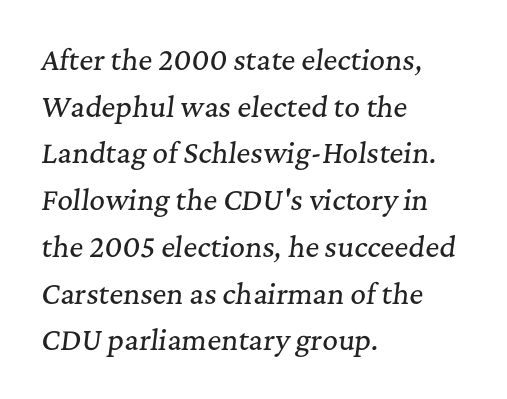
The image shows 27 px text type, italic (leaning right); set left-aligned, line spacing 1.73x, normal letter spacing, not underlined.
